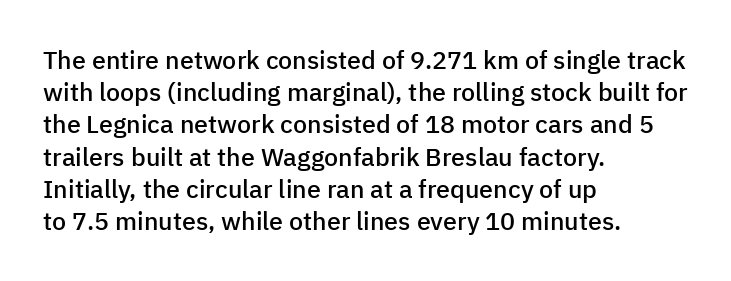
Q: Is the text bold? A: Semi-bold.
Q: Is the text italic (slanted)? A: No, it is upright.
Q: Is the text underlined? A: No.
Q: How is the paragraph aligned? A: Left-aligned.
Q: Is the spacing between letters normal or unusually wide? A: Normal.
Q: Is the spacing between lines tight, normal or loose? A: Normal.
